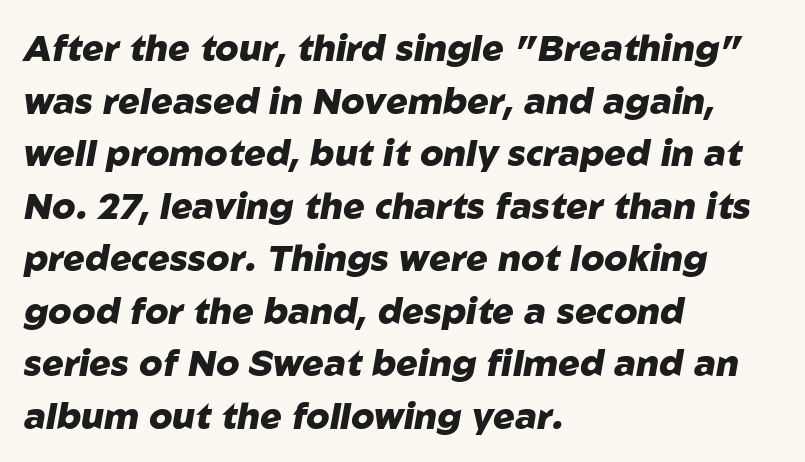
The image shows 36 px heavy type, italic (leaning right); set left-aligned, normal line spacing (1.46x), normal letter spacing, not underlined; low stroke contrast and a medium x-height.
